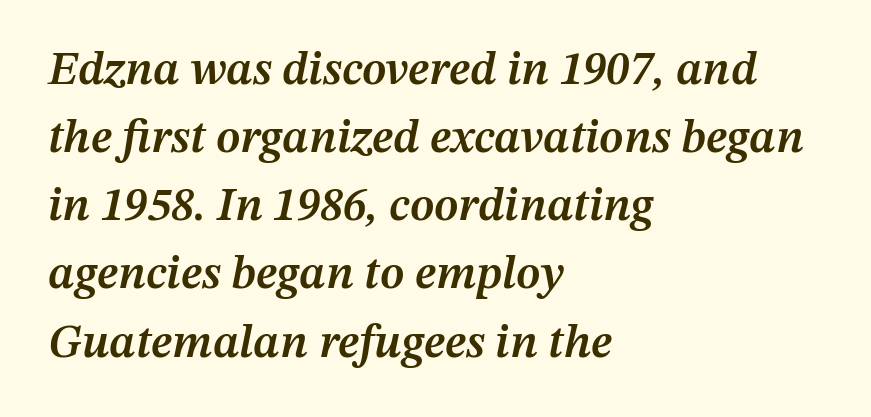
Q: Is the text bold? A: Semi-bold.
Q: Is the text italic (slanted)? A: Yes, it leans right by about 12 degrees.
Q: Is the text underlined? A: No.
Q: How is the paragraph aligned? A: Left-aligned.
Q: Is the spacing between letters normal or unusually wide? A: Normal.
Q: Is the spacing between lines tight, normal or loose? A: Normal.
Q: Width (condensed, normal, or wide)? A: Normal.
Q: Stroke contrast? A: Medium.
Q: x-height? A: Medium.
Q: Monospaced? A: No.
